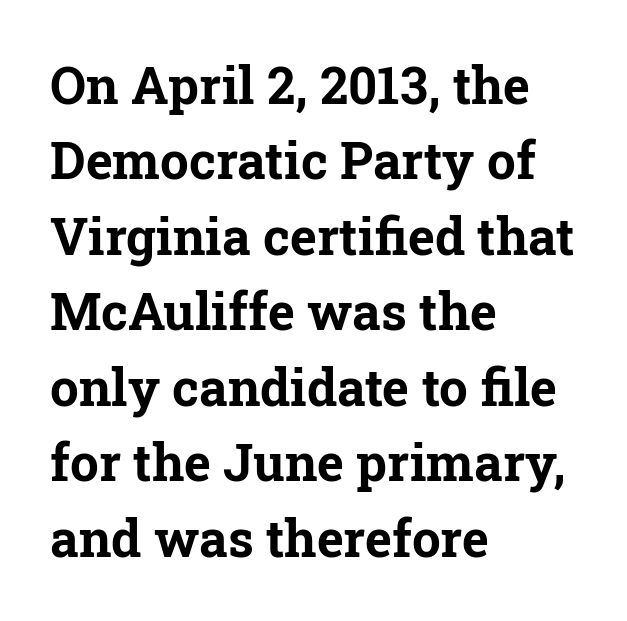
The image shows 51 px bold serif type, upright; set left-aligned, normal line spacing (1.48x), normal letter spacing, not underlined; low stroke contrast and a medium x-height.
